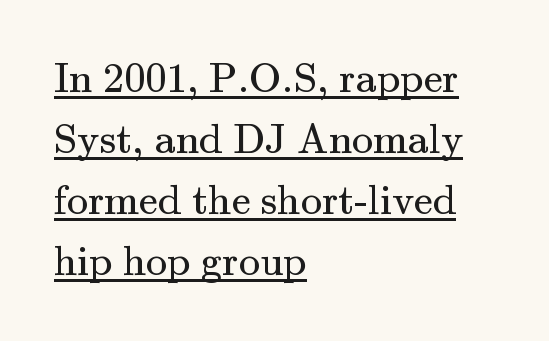
Do the characters align in a grid? No, the font is proportional. You can see a thin bar hugging the bottom of the glyphs. The rendering keeps characters at their native spacing. On a weight scale, this lands at 450 or below.
